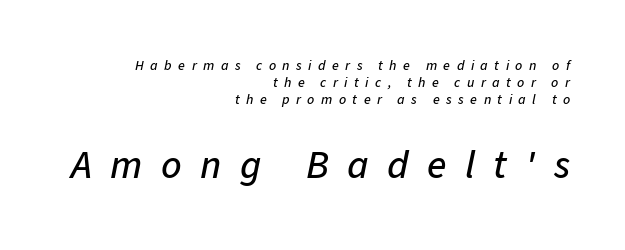
Q: Is the text italic (slanted)? A: Yes, it leans right by about 11 degrees.
Q: Is the text underlined? A: No.
Q: How is the paragraph aligned? A: Right-aligned.
Q: Is the spacing between letters normal or unusually wide? A: Unusually wide.
Q: Which block of text is set in a larger size, the first (top) or the second (bottom)? A: The second (bottom) one.
Q: Width (condensed, normal, or wide)? A: Normal.
Q: Stroke contrast? A: Low.
Q: x-height? A: Medium.
Q: Monospaced? A: No.
